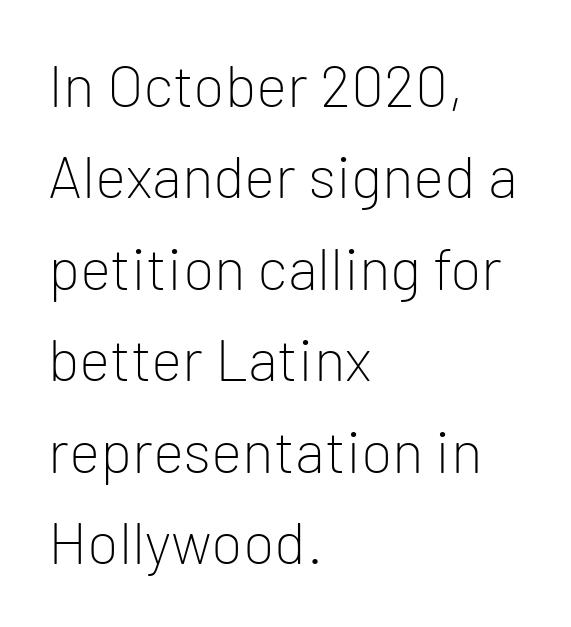
{"serif": "no", "italic": "no", "bold": "no", "weight": "light", "width": "normal", "stroke_contrast": "low", "x_height": "medium", "monospaced": "no", "underline": "no", "align": "left", "line_spacing": "normal", "line_spacing_ratio": 1.55, "letter_spacing": "normal", "letter_spacing_em": 0.0, "glyph_px": 59}
